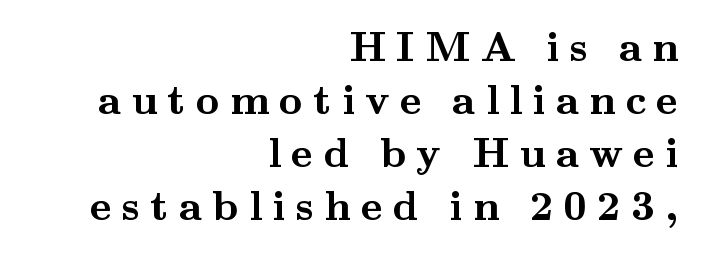
The foot of each line stays bare and open. Ascenders rise straight up at ninety degrees. The passage shown stacks its lines at a standard gap. Students, note that the glyphs here are deliberately spaced far apart. These lines are composed in type with serifs. Short and long lines alike share a common ending point at right.
